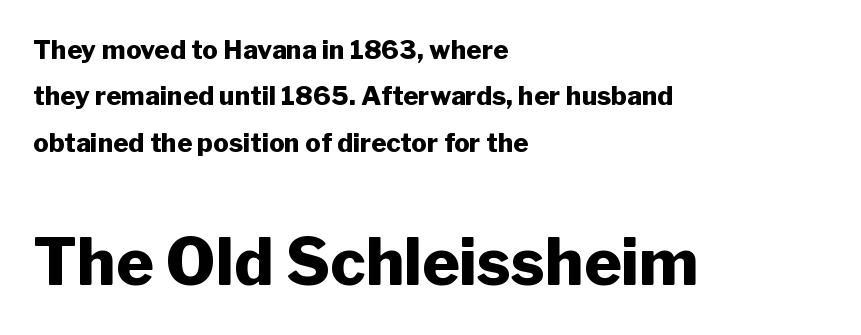
Q: Is the text bold? A: Yes.
Q: Is the text italic (slanted)? A: No, it is upright.
Q: Is the typeface a serif or a sans-serif typeface? A: Sans-serif.
Q: Is the text underlined? A: No.
Q: How is the paragraph aligned? A: Left-aligned.
Q: Is the spacing between letters normal or unusually wide? A: Normal.
Q: Which block of text is set in a larger size, the first (top) or the second (bottom)? A: The second (bottom) one.
Q: Width (condensed, normal, or wide)? A: Normal.
Q: Stroke contrast? A: Low.
Q: x-height? A: Medium.
Q: Monospaced? A: No.
